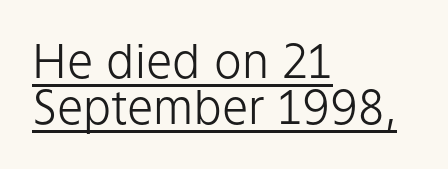
The image shows 47 px light sans-serif type, upright; set left-aligned, tight line spacing (0.98x), normal letter spacing, underlined; low stroke contrast and a medium x-height.
